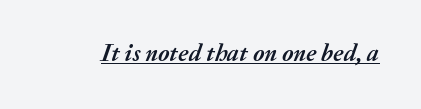
Q: Is the text bold? A: Yes.
Q: Is the text italic (slanted)? A: Yes, it leans right by about 20 degrees.
Q: Is the text underlined? A: Yes.
Q: Is the spacing between letters normal or unusually wide? A: Normal.
